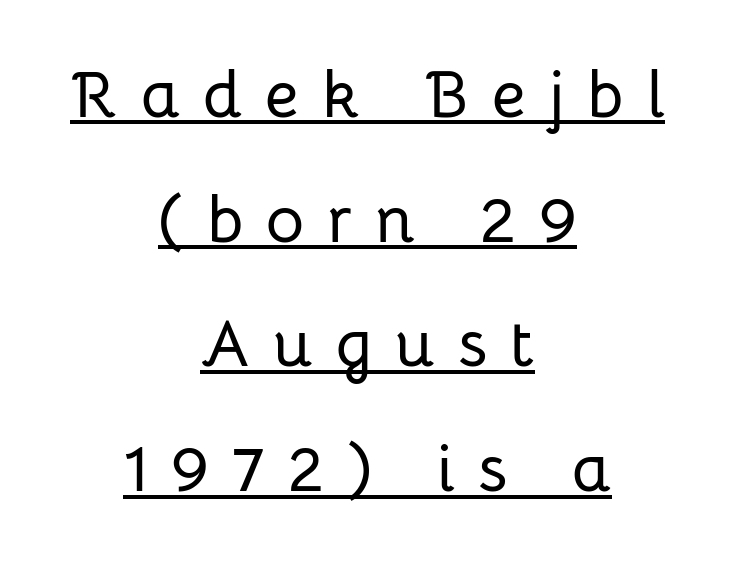
Q: Is the text italic (slanted)? A: No, it is upright.
Q: Is the typeface a serif or a sans-serif typeface? A: Sans-serif.
Q: Is the text underlined? A: Yes.
Q: How is the paragraph aligned? A: Centered.
Q: Is the spacing between letters normal or unusually wide? A: Unusually wide.
Q: Width (condensed, normal, or wide)? A: Normal.
Q: Stroke contrast? A: Low.
Q: x-height? A: Medium.
Q: Monospaced? A: No.
